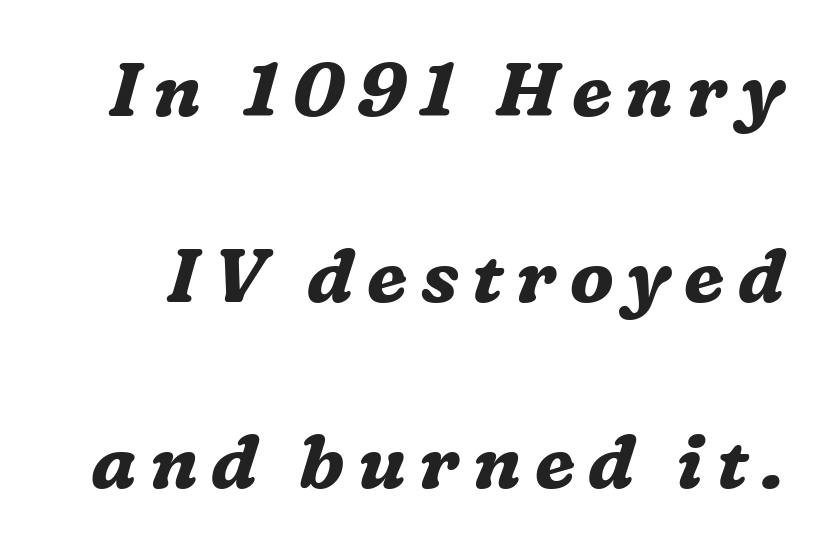
{"serif": "yes", "italic": "yes", "lean": "right", "slant_degrees": 16, "bold": "yes", "weight": "bold", "width": "normal", "stroke_contrast": "medium", "x_height": "medium", "monospaced": "no", "underline": "no", "line_spacing": "loose", "line_spacing_ratio": 2.48, "glyph_px": 75}
